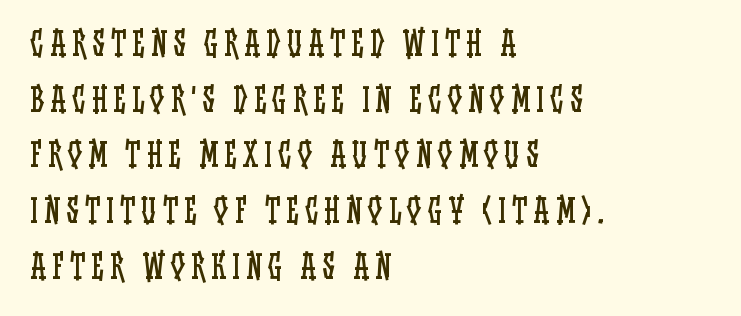
Q: Is the text bold? A: No.
Q: Is the text italic (slanted)? A: No, it is upright.
Q: Is the text underlined? A: No.
Q: How is the paragraph aligned? A: Left-aligned.
Q: Width (condensed, normal, or wide)? A: Condensed.
Q: Stroke contrast? A: Low.
Q: x-height? A: Large.
Q: Monospaced? A: No.
